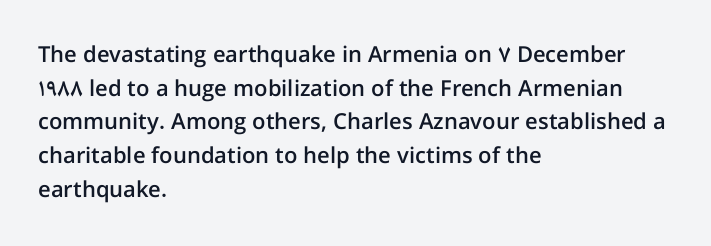
{"italic": "no", "bold": "semi", "underline": "no", "align": "left", "line_spacing": "normal", "line_spacing_ratio": 1.53, "letter_spacing": "normal", "letter_spacing_em": 0.0, "glyph_px": 22}
